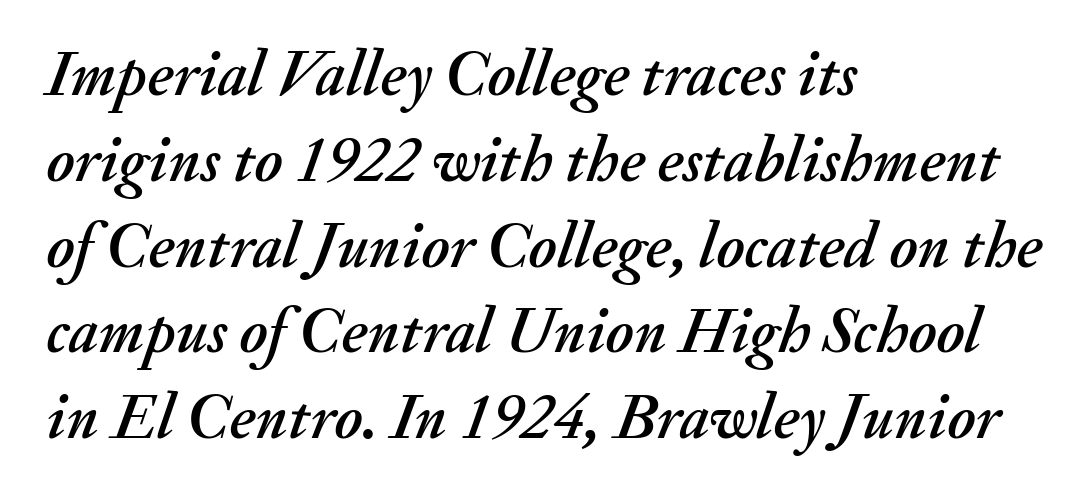
In terms of leading, this rendering sits right in the middle. Every row of glyphs begins at an identical x-position on the left. The zone under the glyphs is completely vacant. The letters advance in unequal steps, a hallmark of proportional type.
